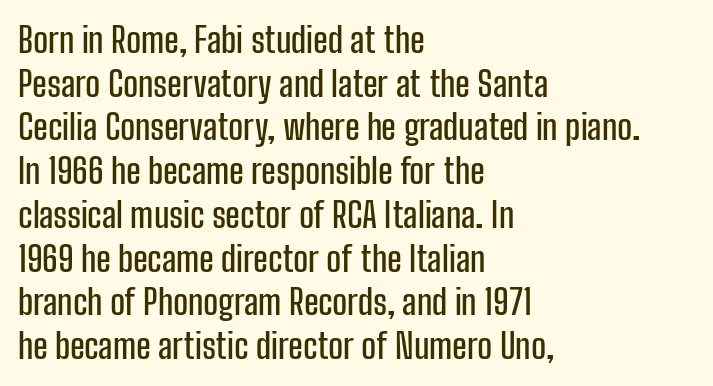
{"serif": "no", "italic": "no", "width": "condensed", "stroke_contrast": "low", "x_height": "medium", "monospaced": "no", "underline": "no", "align": "left", "line_spacing": "normal", "line_spacing_ratio": 1.25, "letter_spacing": "normal", "letter_spacing_em": 0.0, "glyph_px": 35}
